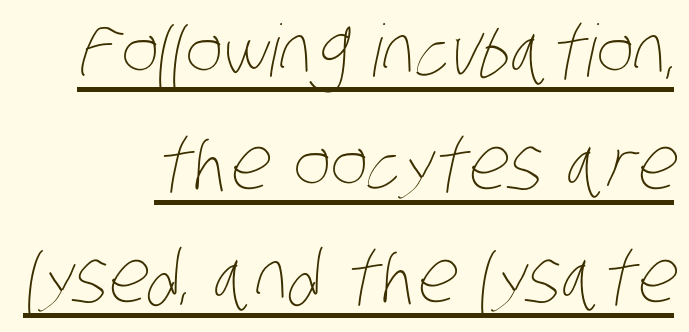
{"bold": "no", "weight": "thin", "width": "condensed", "stroke_contrast": "low", "x_height": "large", "monospaced": "no", "underline": "yes", "align": "right", "line_spacing": "normal", "line_spacing_ratio": 1.57, "letter_spacing": "normal", "letter_spacing_em": 0.0, "glyph_px": 72}
